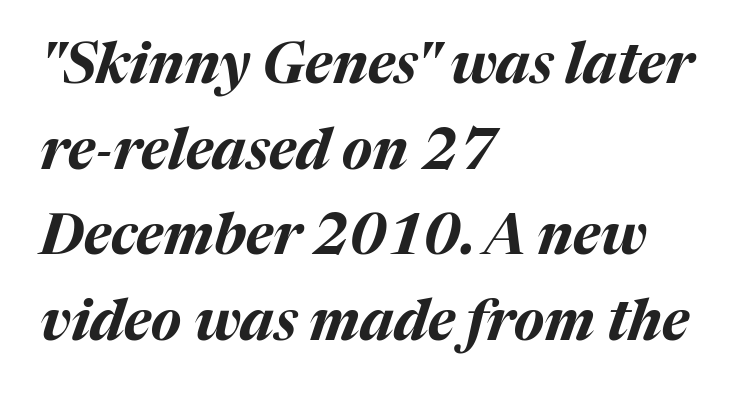
These lines are rendered in a variable-pitch font. Here the glyphs are tracked normally, forming tight word shapes. Strong, thick strokes mark this as bold type. The compositor pushed each line to the left boundary. Reading down the column, the eye jumps a familiar distance to each next line.
